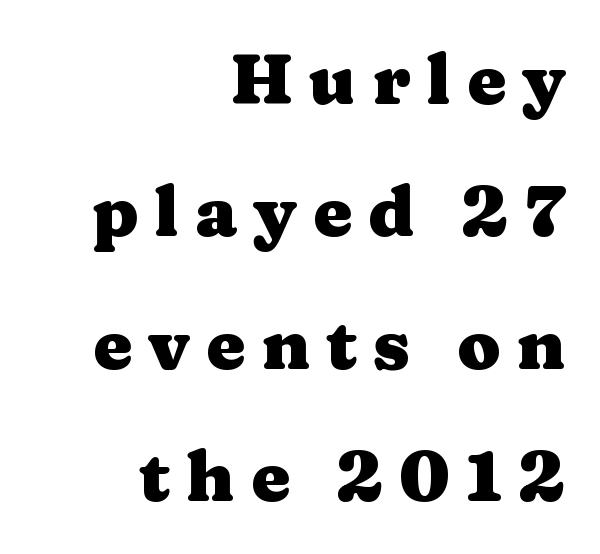
The image shows 70 px heavy, wide serif type, upright; set right-aligned, line spacing 1.89x, unusually wide letter spacing (+0.23 em), not underlined; medium stroke contrast and a medium x-height.
